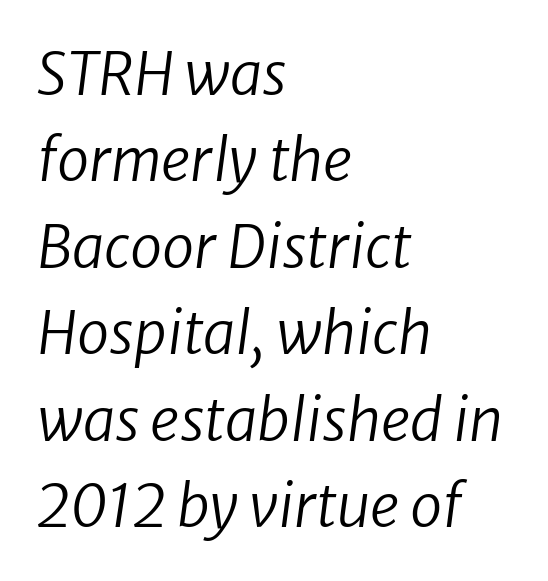
{"italic": "yes", "lean": "right", "slant_degrees": 8, "bold": "no", "weight": "regular", "width": "normal", "stroke_contrast": "low", "x_height": "medium", "monospaced": "no", "underline": "no", "align": "left", "line_spacing": "normal", "line_spacing_ratio": 1.49, "letter_spacing": "normal", "letter_spacing_em": 0.0, "glyph_px": 58}
